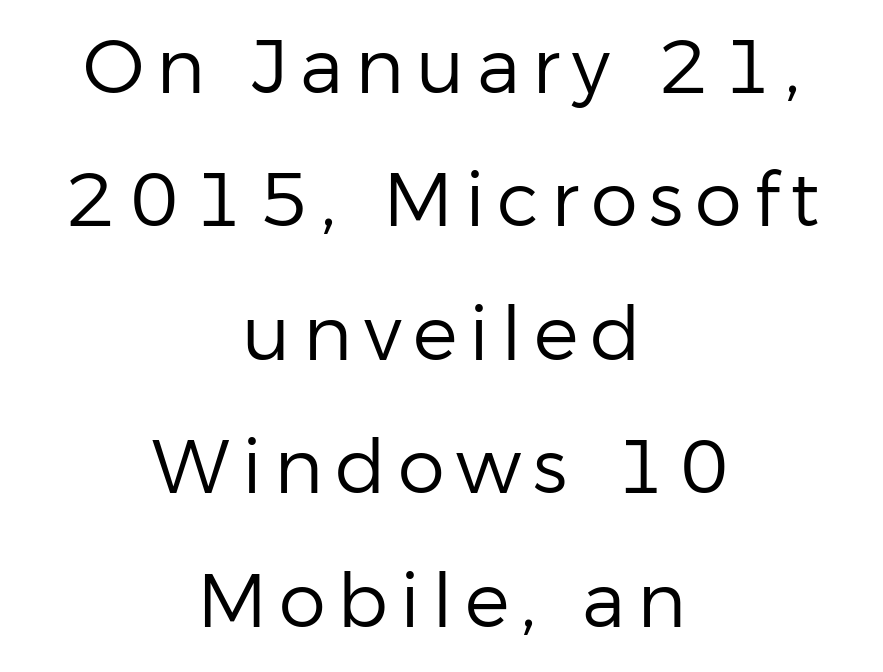
Q: Is the text bold? A: No.
Q: Is the text italic (slanted)? A: No, it is upright.
Q: Is the typeface a serif or a sans-serif typeface? A: Sans-serif.
Q: Is the text underlined? A: No.
Q: How is the paragraph aligned? A: Centered.
Q: Width (condensed, normal, or wide)? A: Normal.
Q: Stroke contrast? A: Low.
Q: x-height? A: Medium.
Q: Monospaced? A: No.
